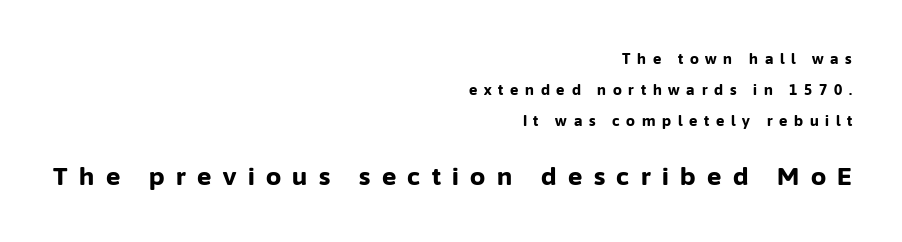
No word sits above an underline. Its strokes are broad and dark, the hallmark of bold type. The setting favours the right margin, as signatures and pull-quotes sometimes do. Posture: upright roman. Which of the two is more prominent by size? The second, at the bottom. Each new line begins a long way beneath the previous one.
